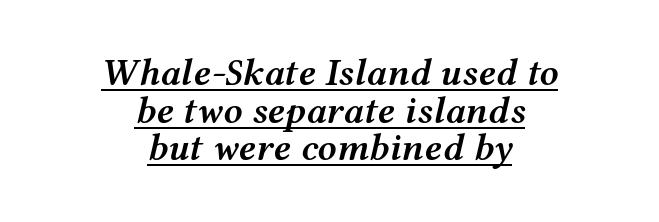
The image shows 38 px semibold, wide type, italic (leaning right); set centered, tight line spacing (0.99x), normal letter spacing, underlined; medium stroke contrast and a medium x-height.
